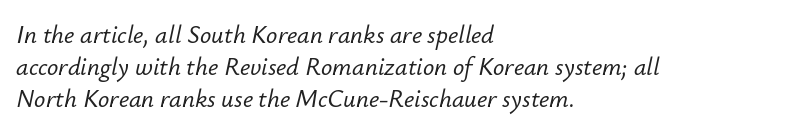
The image shows 25 px text type, italic (leaning right); set left-aligned, normal line spacing (1.29x), normal letter spacing, not underlined.
